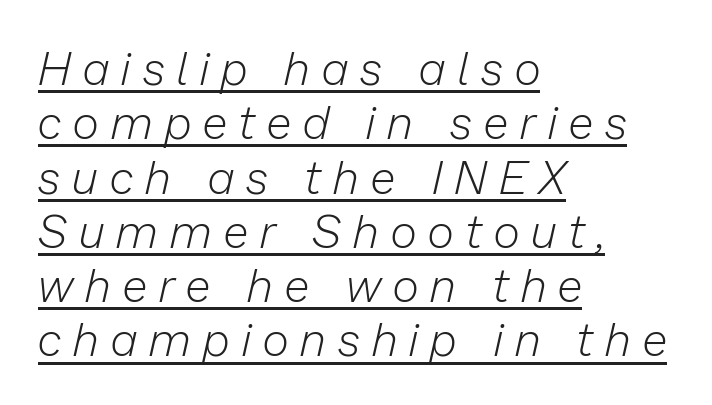
The image shows 46 px light type, italic (leaning right); set left-aligned, line spacing 1.18x, unusually wide letter spacing (+0.27 em), underlined; low stroke contrast and a medium x-height.
